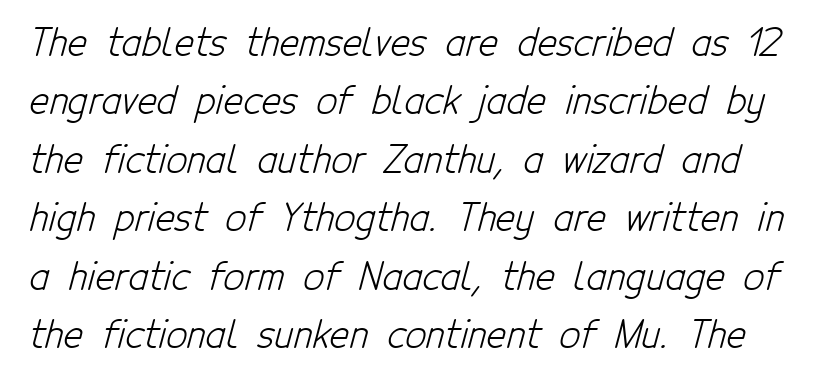
Caption: face not bold, strokes unweighted. This sample has the flowing, uneven cadence of proportional lettering. Each word holds together tightly as a unit, with standard inter-letter gaps. These lines sit exactly where default settings would place them.
